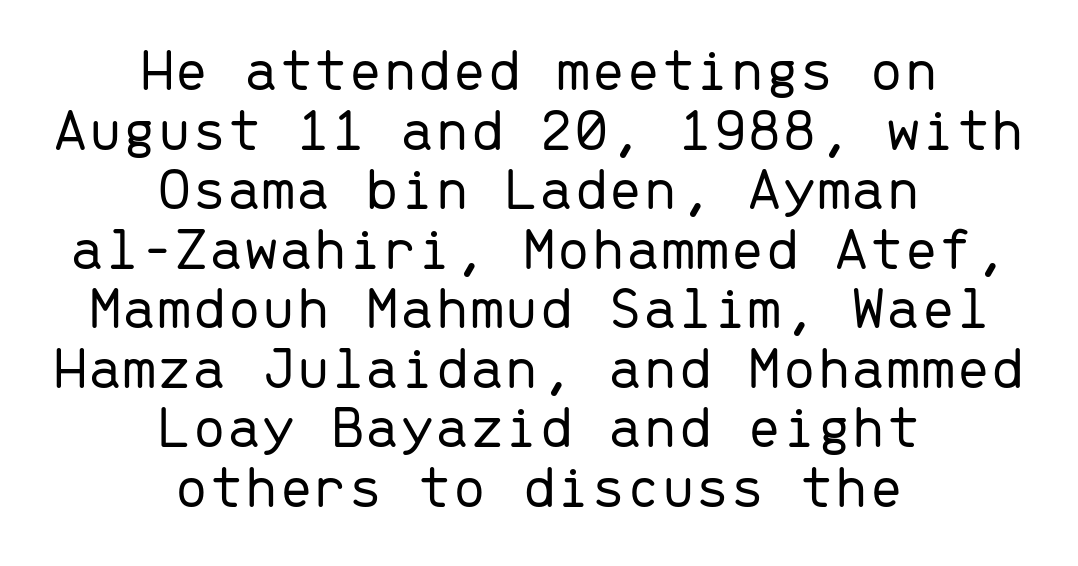
Q: Is the text bold? A: No.
Q: Is the text italic (slanted)? A: No, it is upright.
Q: Is the typeface a serif or a sans-serif typeface? A: Sans-serif.
Q: Is the text underlined? A: No.
Q: How is the paragraph aligned? A: Centered.
Q: Is the spacing between letters normal or unusually wide? A: Normal.
Q: Is the spacing between lines tight, normal or loose? A: Tight.
Q: Width (condensed, normal, or wide)? A: Normal.
Q: Stroke contrast? A: Low.
Q: x-height? A: Medium.
Q: Monospaced? A: Yes.
